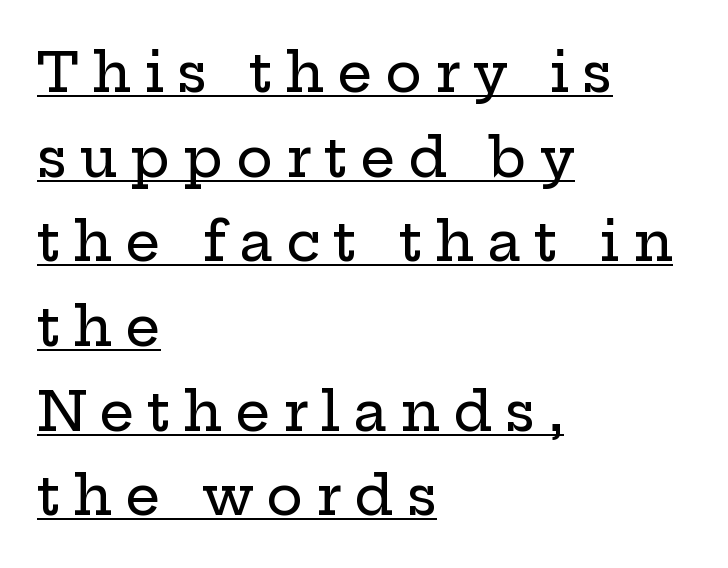
The image shows 55 px wide serif type, upright; set left-aligned, normal line spacing (1.54x), unusually wide letter spacing (+0.23 em), underlined; low stroke contrast and a medium x-height.
